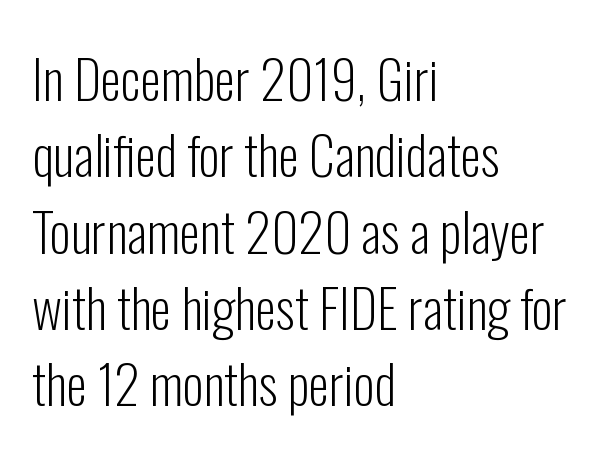
Any mark beneath the type? The region is blank. Vertically, the passage feels balanced, rows spaced as you'd expect. Character widths vary here, with narrow letters taking less room than wide ones. These lines were composed using upright roman letters. Weight: regular or lighter. Casual observation: everything's shoved over to the left.
